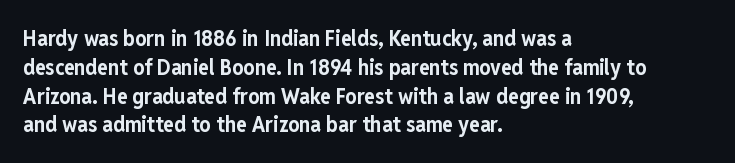
{"italic": "no", "bold": "yes", "underline": "no", "align": "left", "line_spacing": "normal", "line_spacing_ratio": 1.31, "letter_spacing": "normal", "letter_spacing_em": 0.0, "glyph_px": 22}
